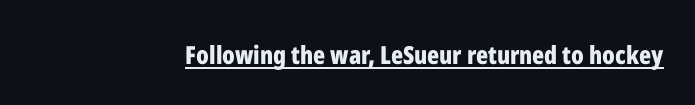
The face used here appears with an underline applied. Nope, not italic — everything's standing straight. This is heavy type, rendered in bold. Nobody touched the tracking dial on this one.
